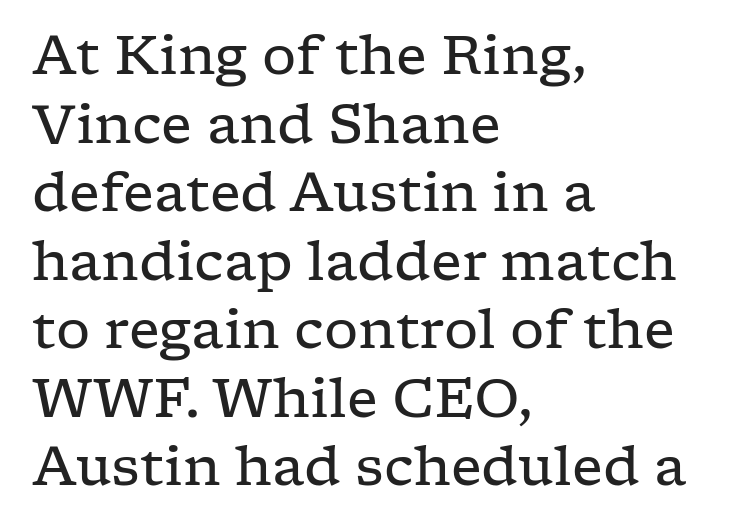
Q: Is the text bold? A: No.
Q: Is the text italic (slanted)? A: No, it is upright.
Q: Is the typeface a serif or a sans-serif typeface? A: Serif.
Q: Is the text underlined? A: No.
Q: How is the paragraph aligned? A: Left-aligned.
Q: Is the spacing between letters normal or unusually wide? A: Normal.
Q: Is the spacing between lines tight, normal or loose? A: Normal.
Q: Width (condensed, normal, or wide)? A: Wide.
Q: Stroke contrast? A: Low.
Q: x-height? A: Medium.
Q: Monospaced? A: No.
